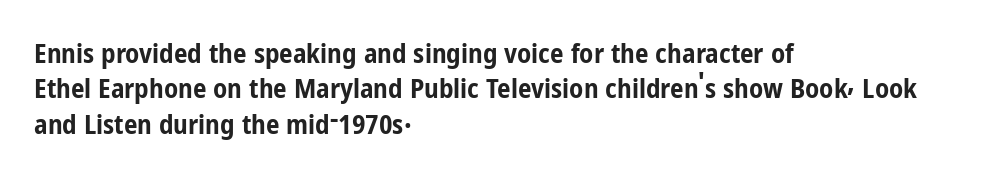
{"italic": "no", "bold": "yes", "underline": "no", "align": "left", "line_spacing": "normal", "line_spacing_ratio": 1.31, "letter_spacing": "normal", "letter_spacing_em": 0.0, "glyph_px": 27}
